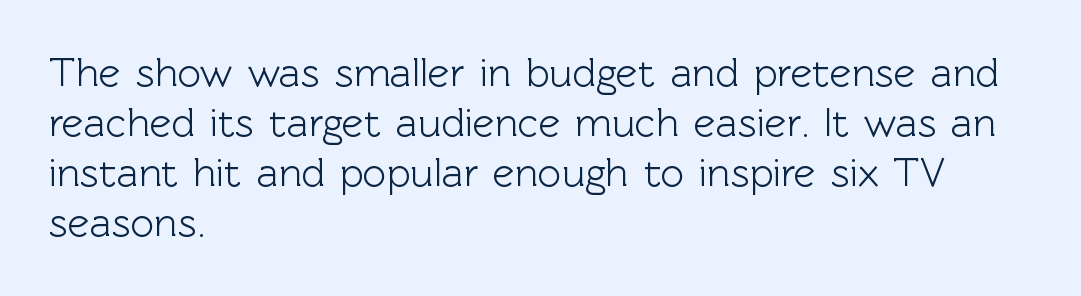
{"serif": "no", "italic": "no", "width": "normal", "x_height": "medium", "monospaced": "no", "underline": "no", "align": "left", "line_spacing_ratio": 1.22, "letter_spacing": "normal", "letter_spacing_em": 0.0, "glyph_px": 41}
